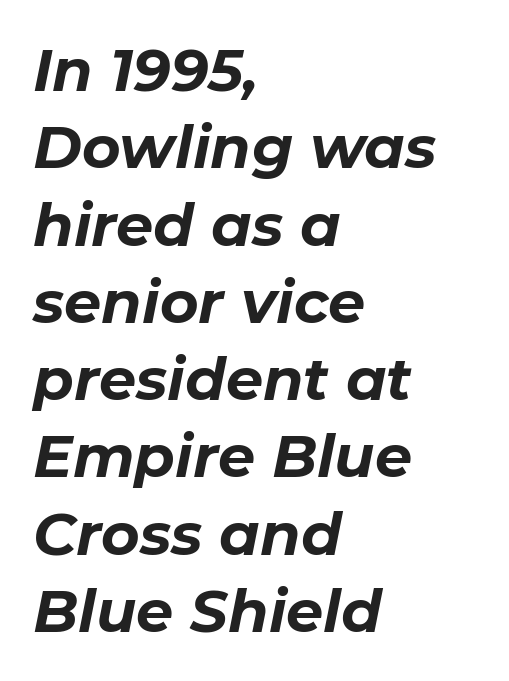
Compared with a centered layout, this one pins lines to the left instead. Heft: maximum for text — a bold. Observe the ordinary spacing: letters are neighbours, not strangers. Beneath every word, the page is bare. Italic? Definitely — the glyphs are oblique.
